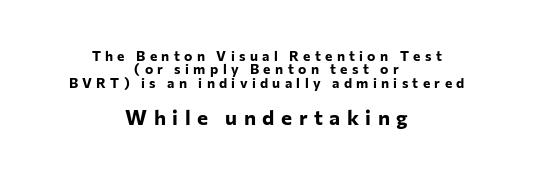
The image shows 21 px bold type, upright; set centered, tight line spacing (0.96x), unusually wide letter spacing (+0.31 em), not underlined; the second (bottom) block is 1.5x larger.
